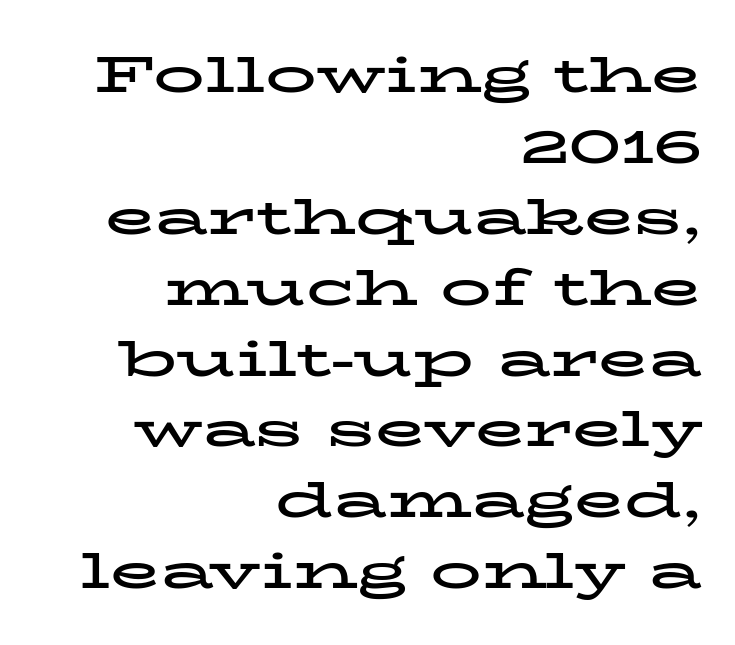
The characters display serif detailing at their extremities. Posture: vertical. The font is running at its bold setting. The rendering anchors every line to the right-hand side.
